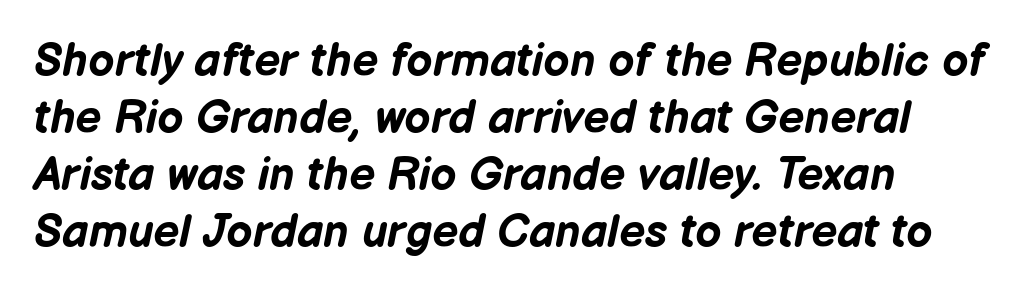
Strong, thick strokes mark this as bold type. Style check: oblique. Descenders are the only things crossing below the line. Nobody touched the tracking dial on this one.
